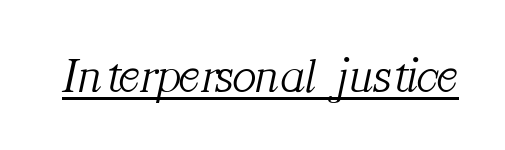
Little horizontal feet cap the strokes, marking this as serif type. When letters slant like this, we call the style italic. Each word holds together tightly as a unit, with standard inter-letter gaps. Proportional: the letters do not fall into vertical columns. Bold? No — there's no thickening of the strokes. A typographer would call this underscored text.
